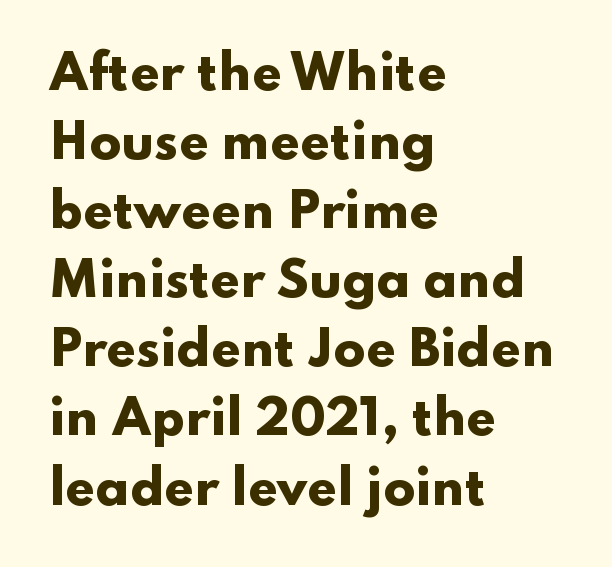
Underlining? Definitely not there. The lines in this sample share a left origin and differ only in where they stop. Leading matches the norm, producing a regular column. Here the designer chose a conventional face with non-uniform glyph widths. This sample uses an upright cut, with every glyph sitting square on the baseline. This rendering employs a face without finishing strokes, i.e., a sans-serif.
